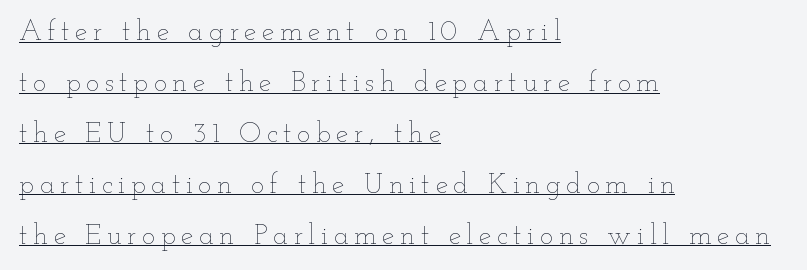
The image shows 28 px thin, wide type, upright; set left-aligned, line spacing 1.82x, unusually wide letter spacing (+0.2 em), underlined; low stroke contrast and a small x-height.
